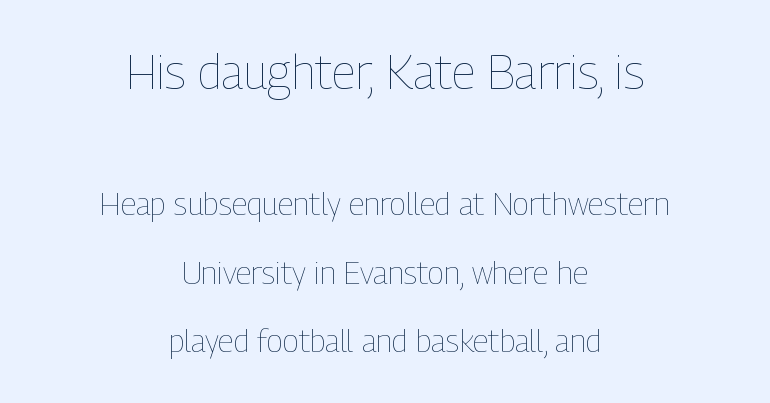
The image shows 47 px thin, condensed type, upright; set centered, loose line spacing (2.21x), normal letter spacing, not underlined; the first (top) block is 1.52x larger; low stroke contrast and a medium x-height.
